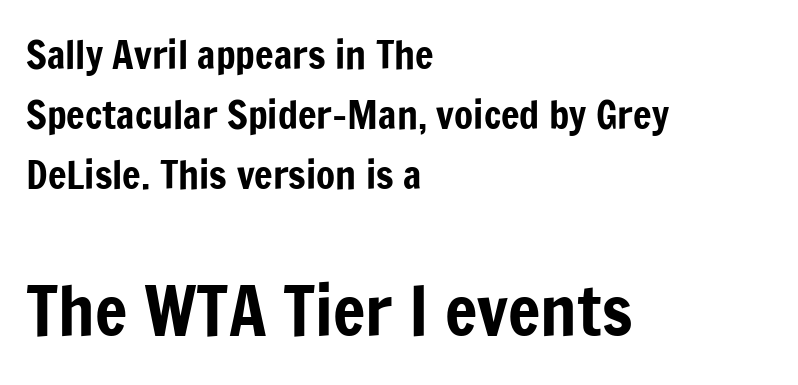
{"serif": "no", "italic": "no", "width": "condensed", "stroke_contrast": "low", "x_height": "medium", "monospaced": "no", "underline": "no", "align": "left", "line_spacing": "normal", "line_spacing_ratio": 1.54, "letter_spacing": "normal", "letter_spacing_em": 0.0, "larger_block": "second", "size_ratio": 1.74, "glyph_px": 68}
